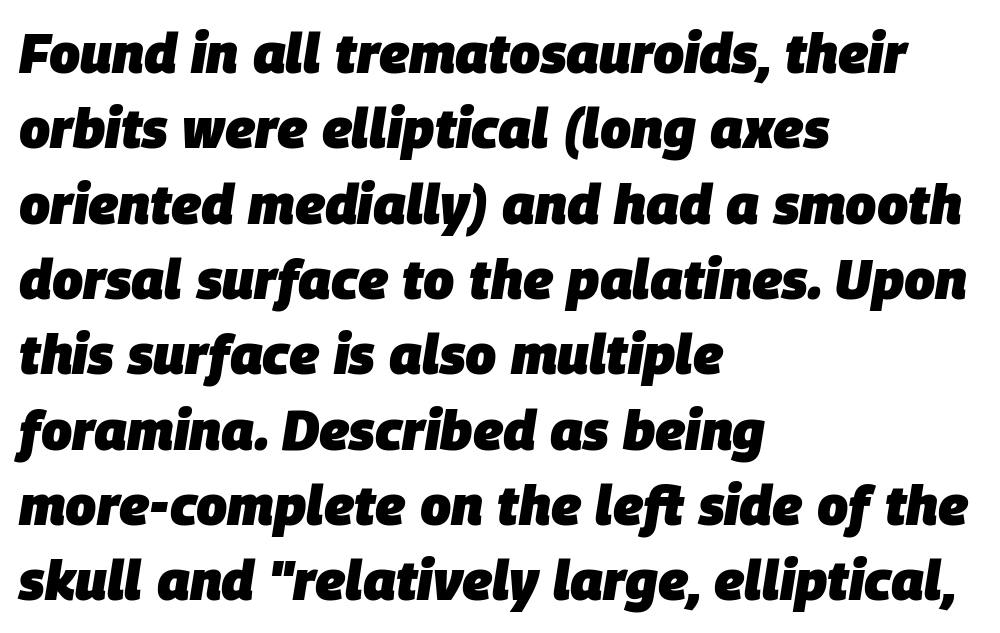
Q: Is the text bold? A: Yes.
Q: Is the text italic (slanted)? A: Yes, it leans right by about 9 degrees.
Q: Is the text underlined? A: No.
Q: How is the paragraph aligned? A: Left-aligned.
Q: Is the spacing between letters normal or unusually wide? A: Normal.
Q: Is the spacing between lines tight, normal or loose? A: Normal.
Q: Width (condensed, normal, or wide)? A: Normal.
Q: Stroke contrast? A: Low.
Q: x-height? A: Large.
Q: Monospaced? A: No.
